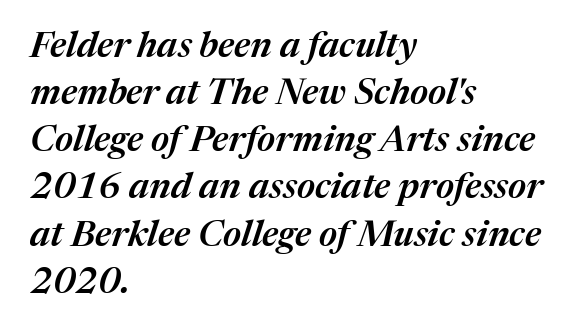
Q: Is the text bold? A: Semi-bold.
Q: Is the text italic (slanted)? A: Yes, it leans right by about 17 degrees.
Q: Is the text underlined? A: No.
Q: How is the paragraph aligned? A: Left-aligned.
Q: Is the spacing between letters normal or unusually wide? A: Normal.
Q: Is the spacing between lines tight, normal or loose? A: Normal.
Q: Width (condensed, normal, or wide)? A: Normal.
Q: Stroke contrast? A: Medium.
Q: x-height? A: Medium.
Q: Monospaced? A: No.
